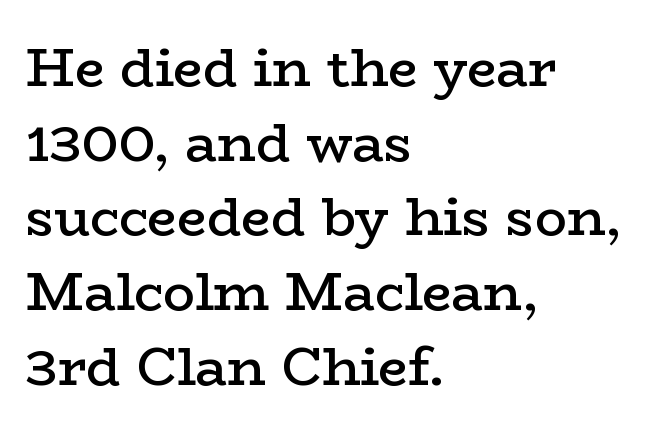
{"serif": "yes", "italic": "no", "bold": "semi", "weight": "semibold", "width": "wide", "stroke_contrast": "low", "x_height": "medium", "monospaced": "no", "underline": "no", "align": "left", "line_spacing": "normal", "line_spacing_ratio": 1.41, "letter_spacing": "normal", "letter_spacing_em": 0.0, "glyph_px": 53}
